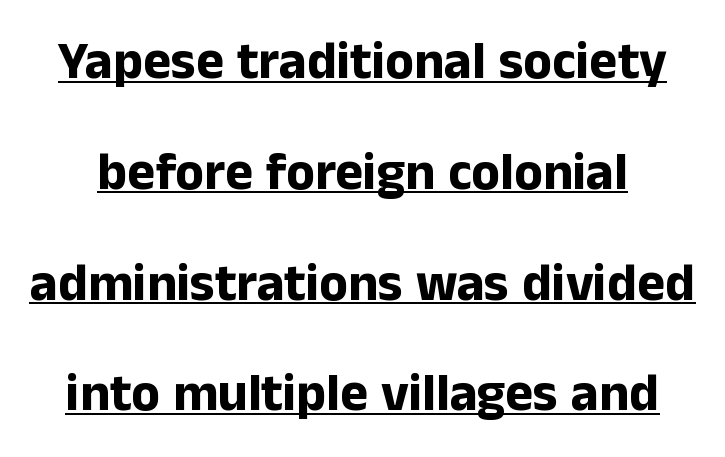
The lettering is marked with a stroke running underneath it. Unlike italic type, these characters show no tilt at all. Examine the stroke ends and you'll find no serifs. How heavy is the stroke? Heavy — this is a bold. Note the varied advance widths — an 'i' is clearly narrower than an 'm'. Each new line begins a long way beneath the previous one.
